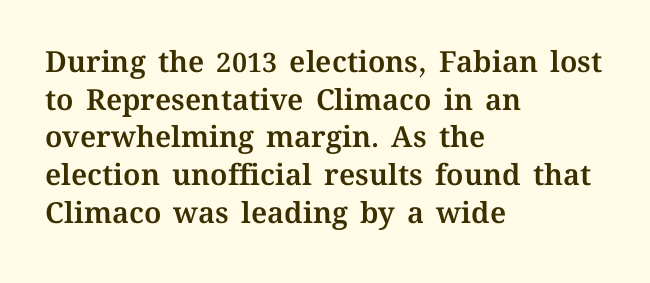
{"italic": "no", "width": "normal", "stroke_contrast": "medium", "x_height": "medium", "monospaced": "no", "underline": "no", "align": "left", "line_spacing": "normal", "line_spacing_ratio": 1.3, "letter_spacing": "normal", "letter_spacing_em": 0.0, "glyph_px": 29}
